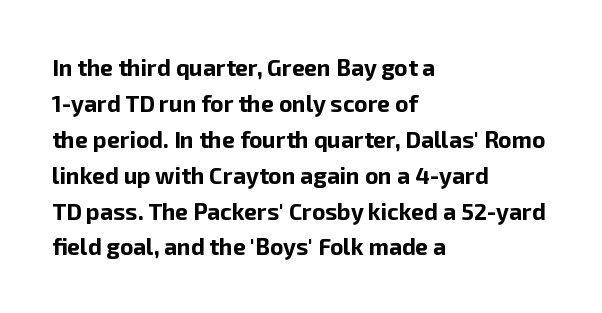
The line-height multiplier appears to be the usual default. Plain, unruled lines of type. The type is set solid horizontally, with unmodified tracking. Horizontal alignment here is leftward, the default for most running prose. Does the weight exceed regular? Yes, all the way to bold.
